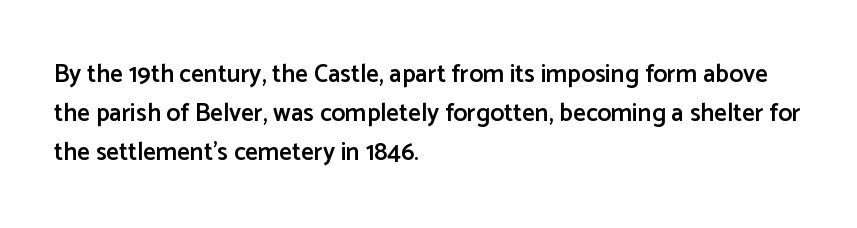
Q: Is the text bold? A: Semi-bold.
Q: Is the text italic (slanted)? A: No, it is upright.
Q: Is the text underlined? A: No.
Q: How is the paragraph aligned? A: Left-aligned.
Q: Is the spacing between letters normal or unusually wide? A: Normal.
Q: Is the spacing between lines tight, normal or loose? A: Normal.
